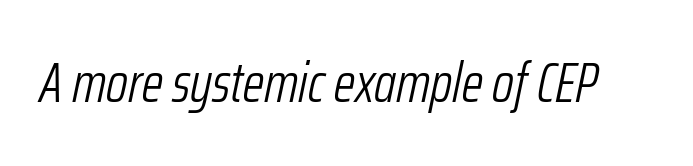
Q: Is the text bold? A: No.
Q: Is the text italic (slanted)? A: Yes, it leans right by about 12 degrees.
Q: Is the text underlined? A: No.
Q: Is the spacing between letters normal or unusually wide? A: Normal.
Q: Width (condensed, normal, or wide)? A: Condensed.
Q: Stroke contrast? A: Low.
Q: x-height? A: Medium.
Q: Monospaced? A: No.
